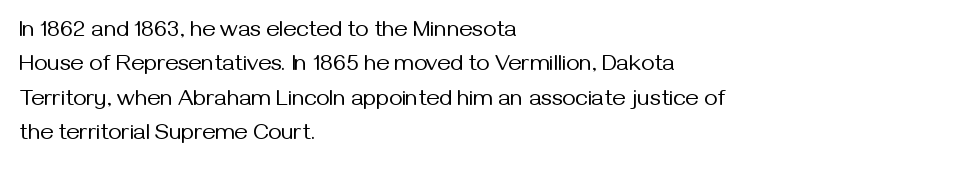
The image shows 23 px text type, upright; set left-aligned, normal line spacing (1.49x), normal letter spacing, not underlined.
